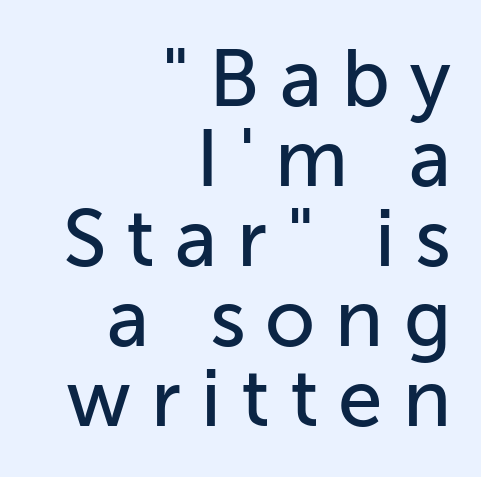
Q: Is the text italic (slanted)? A: No, it is upright.
Q: Is the typeface a serif or a sans-serif typeface? A: Sans-serif.
Q: Is the text underlined? A: No.
Q: How is the paragraph aligned? A: Right-aligned.
Q: Is the spacing between letters normal or unusually wide? A: Unusually wide.
Q: Is the spacing between lines tight, normal or loose? A: Tight.
Q: Width (condensed, normal, or wide)? A: Normal.
Q: Stroke contrast? A: Low.
Q: x-height? A: Medium.
Q: Monospaced? A: No.
